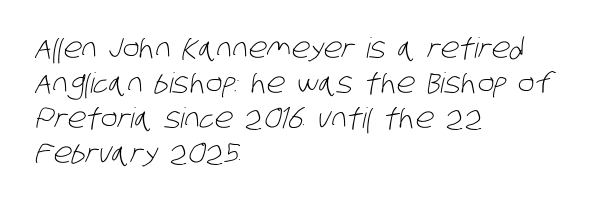
Q: Is the text bold? A: No.
Q: Is the typeface a serif or a sans-serif typeface? A: Sans-serif.
Q: Is the text underlined? A: No.
Q: How is the paragraph aligned? A: Left-aligned.
Q: Is the spacing between letters normal or unusually wide? A: Normal.
Q: Is the spacing between lines tight, normal or loose? A: Normal.
Q: Width (condensed, normal, or wide)? A: Condensed.
Q: Stroke contrast? A: Low.
Q: x-height? A: Large.
Q: Monospaced? A: No.
